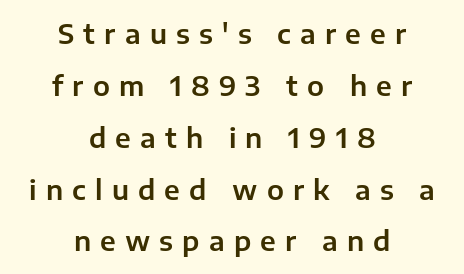
{"italic": "no", "underline": "no", "align": "center", "line_spacing": "loose", "line_spacing_ratio": 1.92, "letter_spacing": "wide", "letter_spacing_em": 0.34, "glyph_px": 27}
